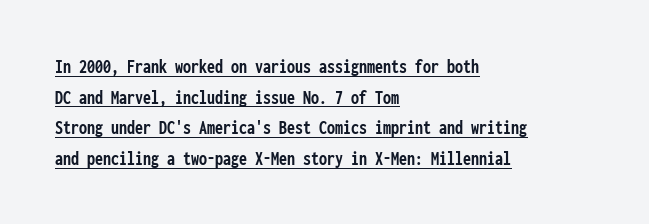
{"italic": "no", "bold": "yes", "underline": "yes", "align": "left", "line_spacing": "normal", "line_spacing_ratio": 1.53, "letter_spacing": "normal", "letter_spacing_em": 0.0, "glyph_px": 20}
